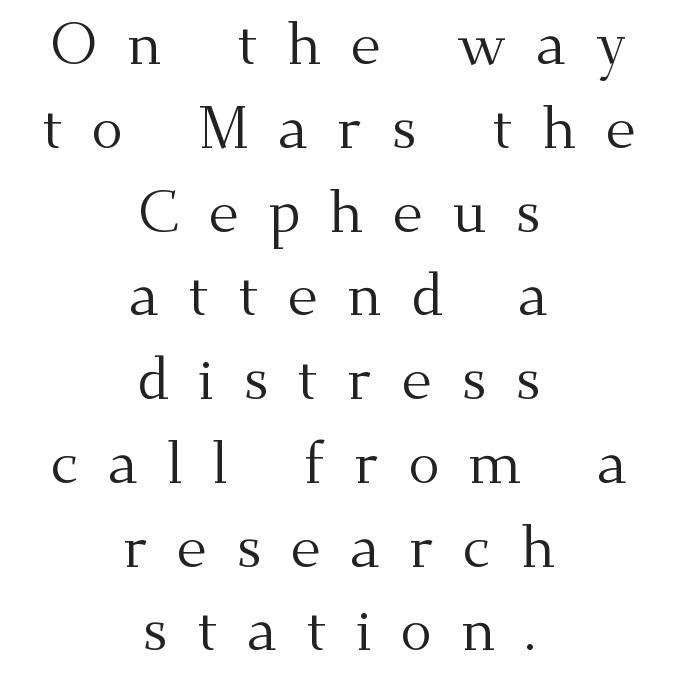
Q: Is the text bold? A: No.
Q: Is the text italic (slanted)? A: No, it is upright.
Q: Is the typeface a serif or a sans-serif typeface? A: Serif.
Q: Is the text underlined? A: No.
Q: How is the paragraph aligned? A: Centered.
Q: Is the spacing between letters normal or unusually wide? A: Unusually wide.
Q: Is the spacing between lines tight, normal or loose? A: Normal.
Q: Width (condensed, normal, or wide)? A: Normal.
Q: Stroke contrast? A: Medium.
Q: x-height? A: Small.
Q: Monospaced? A: No.
